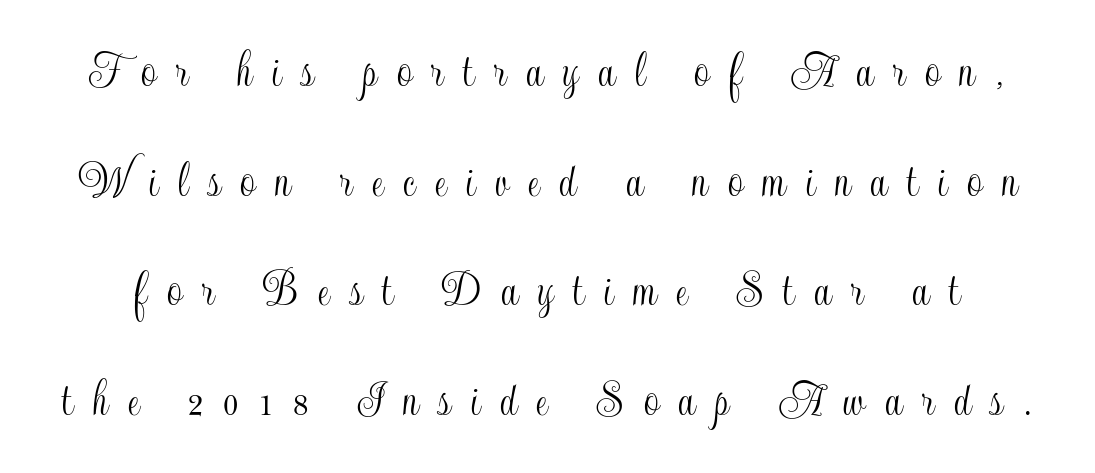
{"width": "condensed", "x_height": "small", "monospaced": "no", "underline": "no", "line_spacing": "loose", "line_spacing_ratio": 2.07, "letter_spacing": "wide", "letter_spacing_em": 0.37, "glyph_px": 53}
